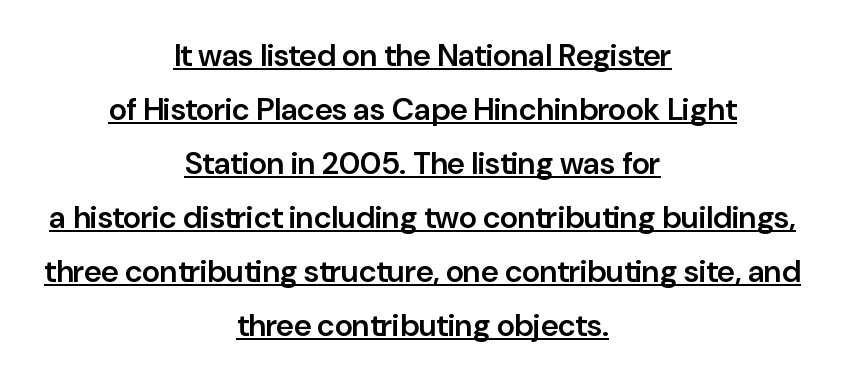
The image shows 31 px semibold sans-serif type, upright; set centered, line spacing 1.74x, normal letter spacing, underlined; low stroke contrast and a medium x-height.
